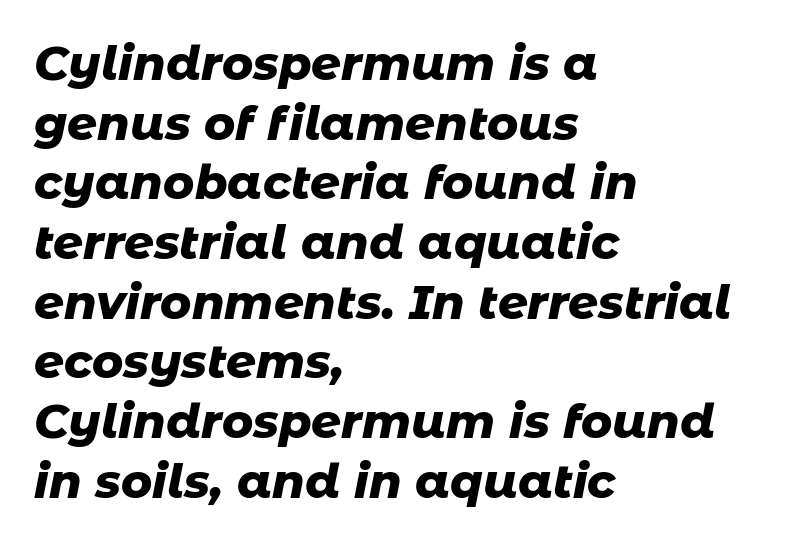
These lines keep a tight, regular rhythm from letter to letter. The paragraph shown leans on its left margin. An italicized treatment has been applied to the whole sample. The face used here is proportionally spaced, like ordinary book or web type. Plenty of ink on the page — the face is bold.
